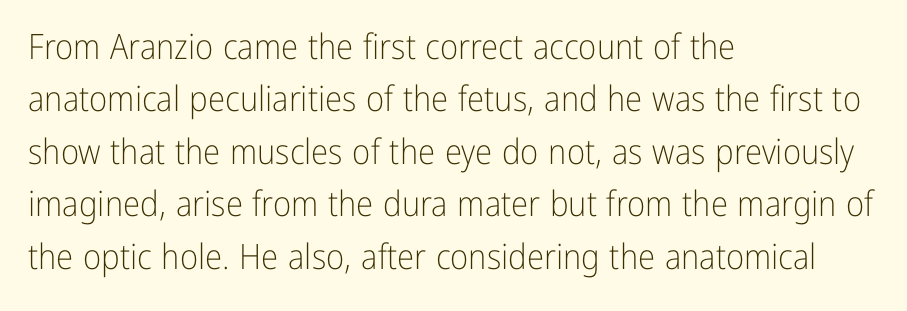
It's the straight-up-and-down kind of type. Line starts are locked; line ends wander. Compared with typical body copy, the letter spacing here is the same. Honestly, there is no underline to notice here at all.
